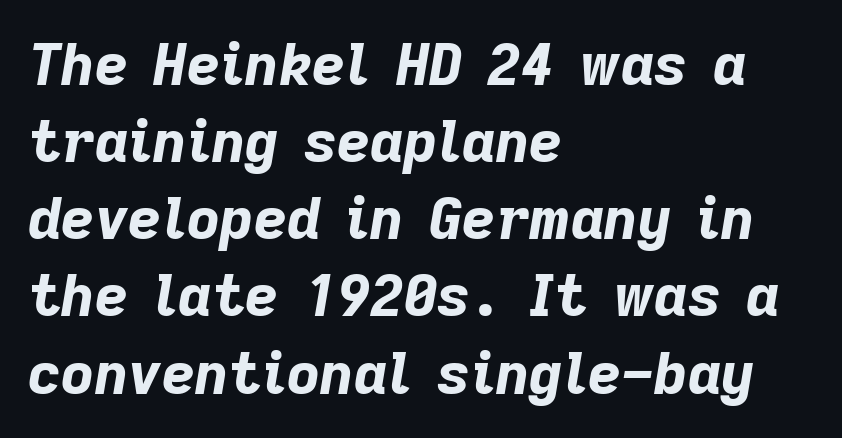
Compared with ordinary roman type, these characters are visibly tilted. The typesetter chose a ragged-right arrangement here. This sample keeps an unexceptional amount of space between lines. Think of a printed novel: that variable character pitch is what you see here. Type without underlining. Inter-character spacing is left at the font's built-in metrics.
